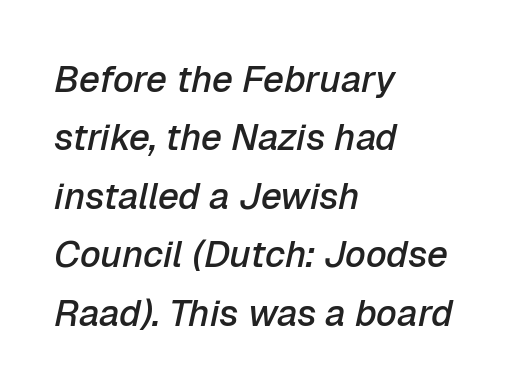
Q: Is the text bold? A: Semi-bold.
Q: Is the text italic (slanted)? A: Yes, it leans right by about 12 degrees.
Q: Is the text underlined? A: No.
Q: How is the paragraph aligned? A: Left-aligned.
Q: Is the spacing between letters normal or unusually wide? A: Normal.
Q: Is the spacing between lines tight, normal or loose? A: Normal.
Q: Width (condensed, normal, or wide)? A: Normal.
Q: Stroke contrast? A: Low.
Q: x-height? A: Medium.
Q: Monospaced? A: No.
